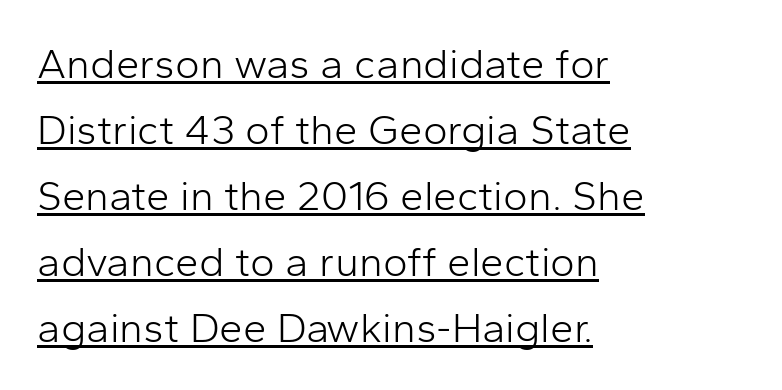
Reading down the block, your eye returns to a fixed left position each line. Each line of the rendering has a horizontal stroke beneath the glyphs. Posture: straight, roman, zero tilt. Weight class: somewhere from thin through regular. There is no visible air inserted between adjacent glyphs.
